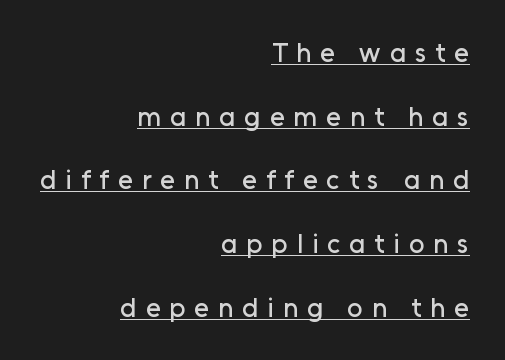
The image shows 27 px text type, upright; set right-aligned, loose line spacing (2.36x), unusually wide letter spacing (+0.33 em), underlined.
